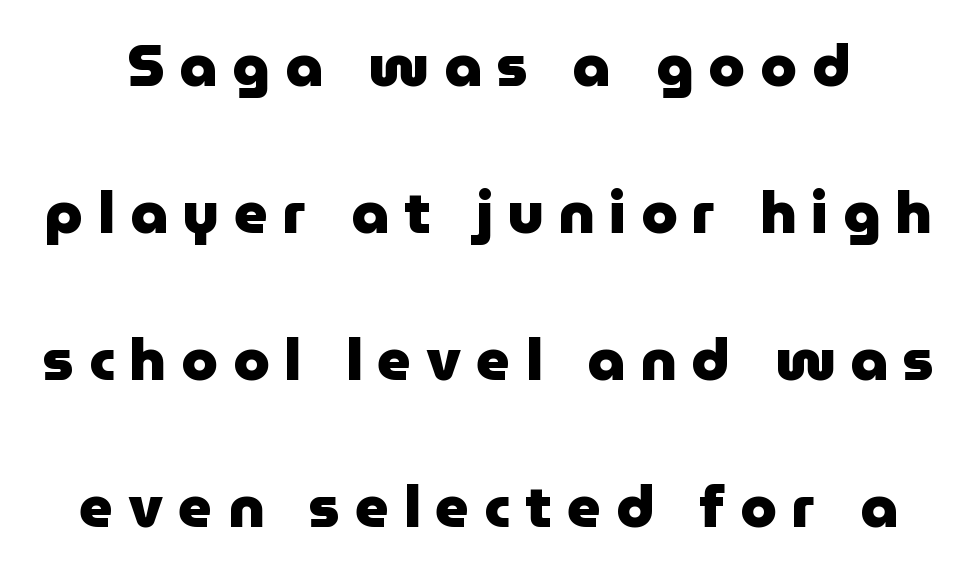
Q: Is the text bold? A: Yes.
Q: Is the text italic (slanted)? A: No, it is upright.
Q: Is the typeface a serif or a sans-serif typeface? A: Sans-serif.
Q: Is the text underlined? A: No.
Q: Is the spacing between letters normal or unusually wide? A: Unusually wide.
Q: Is the spacing between lines tight, normal or loose? A: Loose.
Q: Width (condensed, normal, or wide)? A: Normal.
Q: Stroke contrast? A: Low.
Q: x-height? A: Medium.
Q: Monospaced? A: No.
